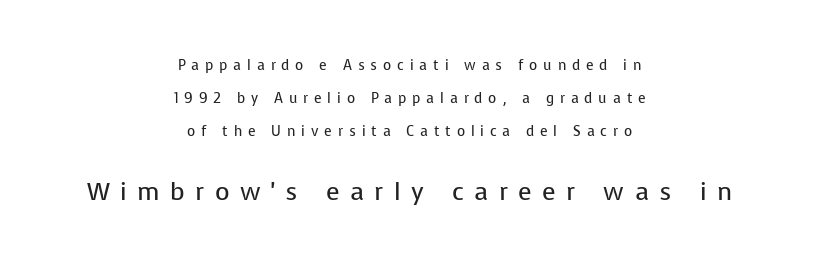
This sample uses an upright cut, with every glyph sitting square on the baseline. Is there much room between lines? Yes — plenty of vertical air separates them. Which of the two is more prominent by size? The second, at the bottom. The zone under the glyphs is completely vacant. Between one letter and the next there's a generous, obvious gap. Line starts and ends both wander, symmetrically.
